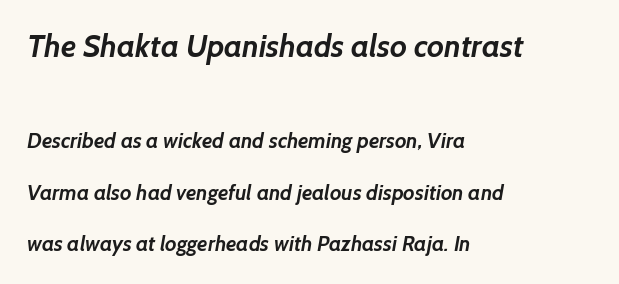
The passage shown has conventional tracking throughout. Students, observe: this is what heavily led, spacious text looks like. Just letters on the line, the space beneath them empty. Which margin do the lines hug? The left one — the right edge is uneven. The block sitting higher on the canvas is the one with enlarged characters.
